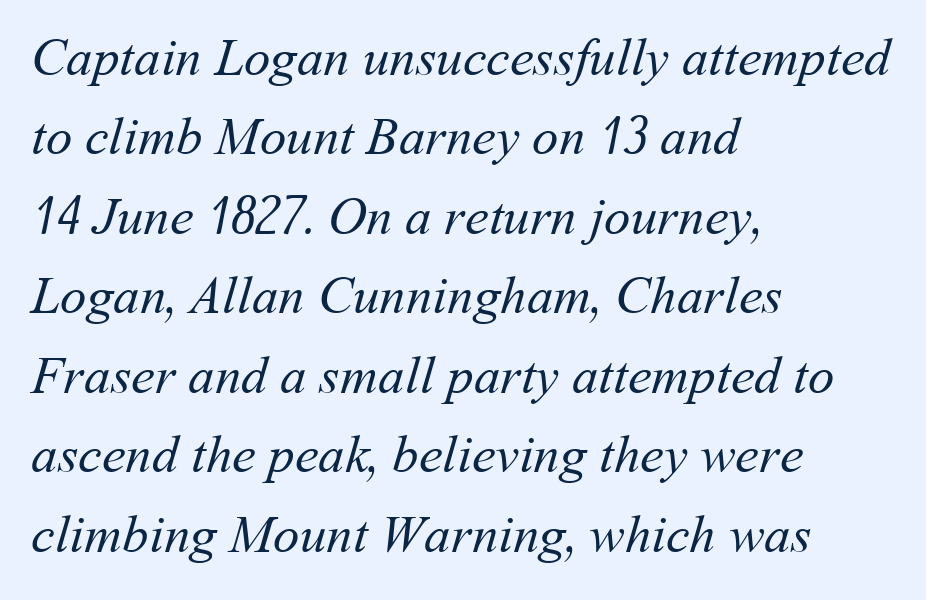
The image shows 53 px regular-weight type; set left-aligned, normal line spacing (1.5x), normal letter spacing, not underlined; medium stroke contrast and a medium x-height.
